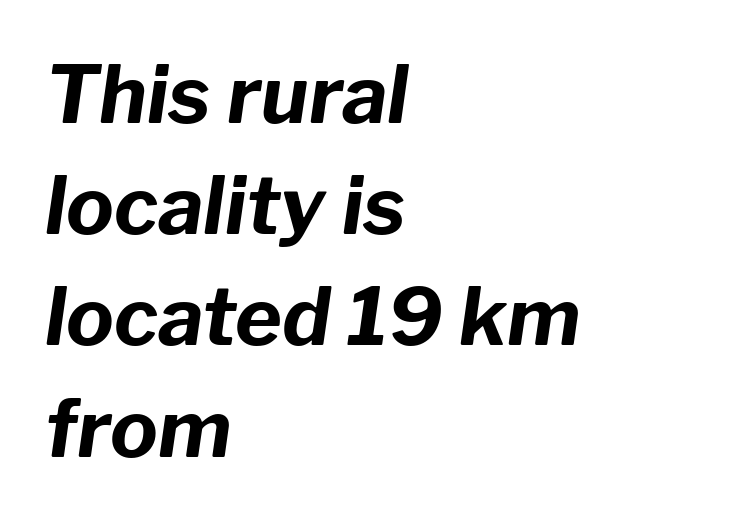
{"italic": "yes", "lean": "right", "slant_degrees": 8, "bold": "yes", "weight": "bold", "width": "normal", "stroke_contrast": "low", "x_height": "medium", "monospaced": "no", "underline": "no", "align": "left", "line_spacing": "normal", "line_spacing_ratio": 1.39, "letter_spacing": "normal", "letter_spacing_em": 0.0, "glyph_px": 80}
